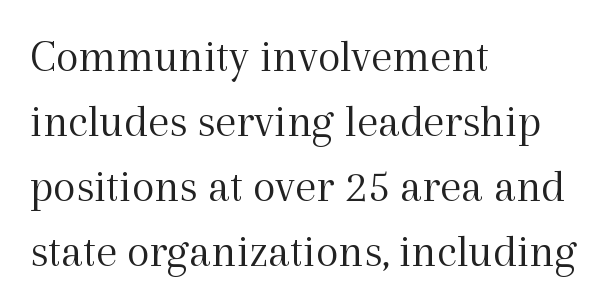
The image shows 47 px light serif type, upright; set left-aligned, normal line spacing (1.38x), normal letter spacing, not underlined; a medium x-height.
